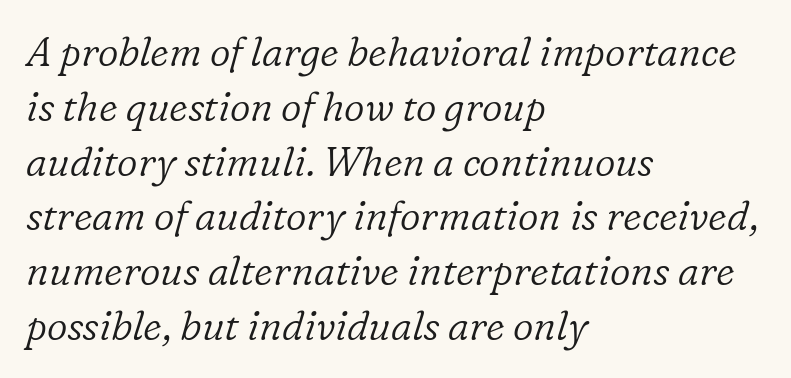
The image shows 40 px light serif type, italic (leaning right); set left-aligned, normal line spacing (1.37x), normal letter spacing, not underlined; low stroke contrast and a medium x-height.
